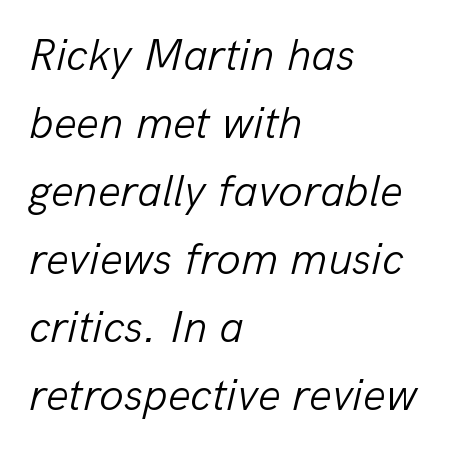
The image shows 45 px light type, italic (leaning right); set left-aligned, normal line spacing (1.51x), normal letter spacing, not underlined; low stroke contrast and a medium x-height.
